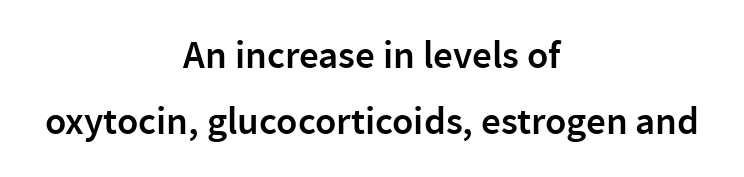
Q: Is the text bold? A: Semi-bold.
Q: Is the text italic (slanted)? A: No, it is upright.
Q: Is the typeface a serif or a sans-serif typeface? A: Sans-serif.
Q: Is the text underlined? A: No.
Q: How is the paragraph aligned? A: Centered.
Q: Is the spacing between letters normal or unusually wide? A: Normal.
Q: Is the spacing between lines tight, normal or loose? A: Normal.
Q: Width (condensed, normal, or wide)? A: Normal.
Q: Stroke contrast? A: Low.
Q: x-height? A: Medium.
Q: Monospaced? A: No.
